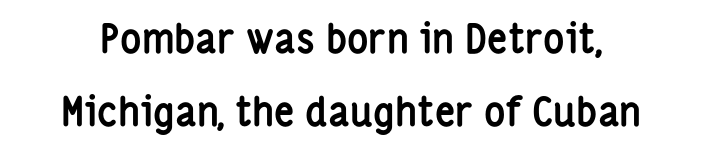
Observe the ordinary spacing: letters are neighbours, not strangers. The letters advance in unequal steps, a hallmark of proportional type. The font is running at its bold setting. The letters carry no serifs — their stems end cleanly without finishing strokes. No word sits above an underline. Rendered with straight, roman letterforms.
